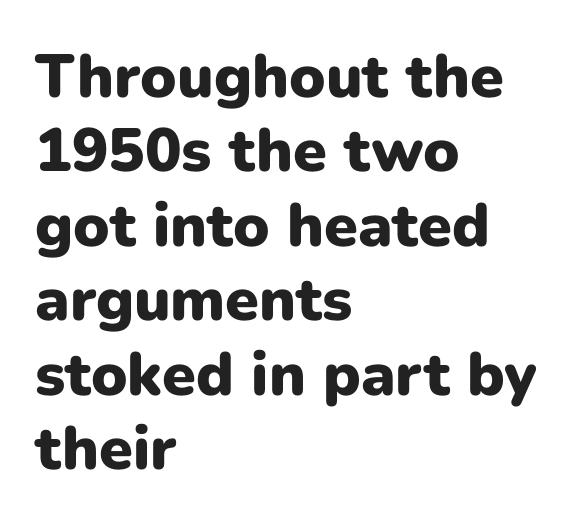
The image shows 61 px heavy sans-serif type, upright; set left-aligned, line spacing 1.22x, normal letter spacing, not underlined; low stroke contrast and a medium x-height.
